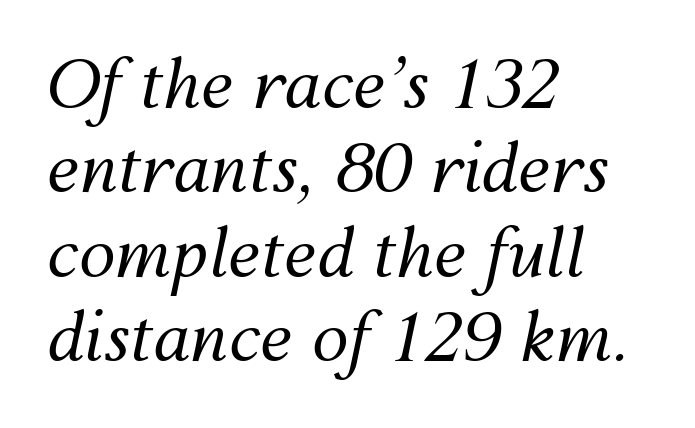
The face used here has a pronounced slope to its letters. A quiet, ordinary-to-light weight characterises the typeface. Horizontal alignment here is leftward, the default for most running prose. The strip under each line holds only bare page.
